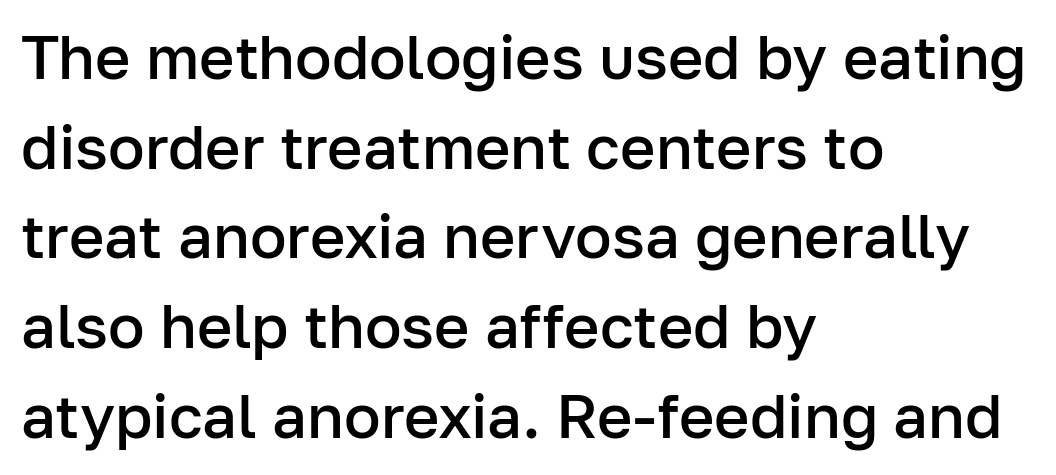
These lines are set flush left with a ragged right edge. These lines are rendered in a variable-pitch font. Ordinary non-slanted type is in use. Examine the stroke ends and you'll find no serifs.
